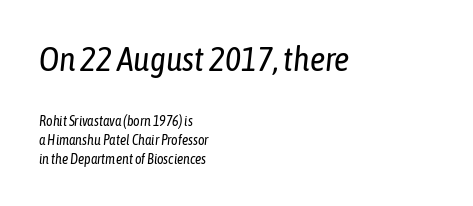
The image shows 34 px regular-weight, condensed type, italic (leaning right); set left-aligned, normal line spacing (1.35x), normal letter spacing, not underlined; the first (top) block is 2.43x larger; low stroke contrast and a medium x-height.
